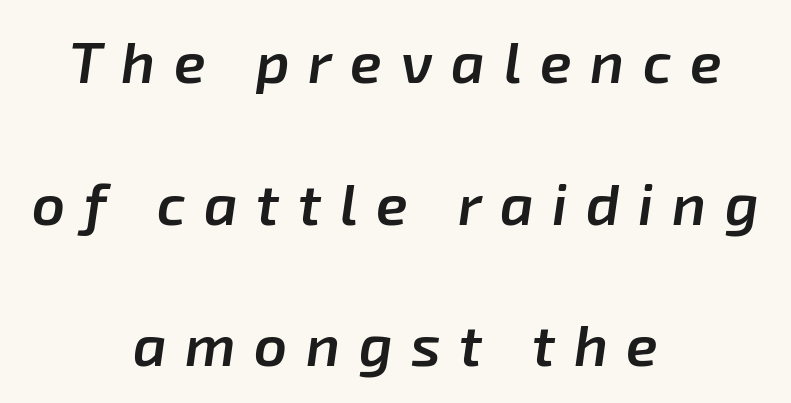
Each letter keeps its own natural width here, so spacing adapts to shape. The glyphs are unaccompanied by any horizontal stroke below them. These lines stand farther apart than default settings would place them. The rendering inserts visible extra space after every character. Every letter is mildly thick-stroked: semibold rather than bold.
